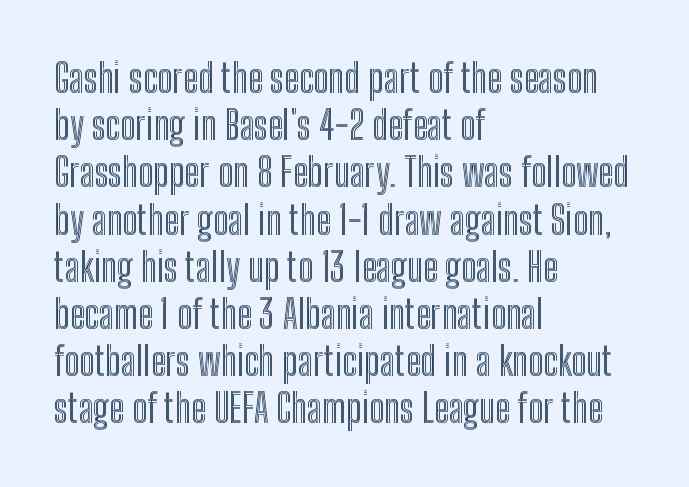
Italic: no, the glyphs are upright roman. No word sits above an underline. This rendering uses left alignment, leaving the right contour irregular. In terms of letterspacing, this is plain default setting. Varying glyph widths throughout — classic text-font behaviour.
